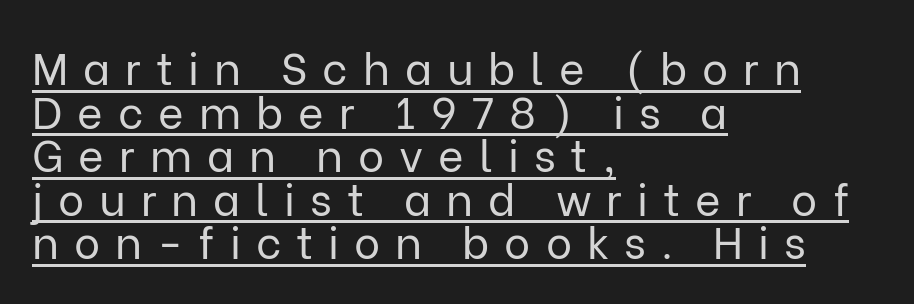
These lines are rendered in a variable-pitch font. The typesetter has applied underlining to the passage shown. The typeface has the unassuming heft of standard copy or less. One glance says dense: line gaps are narrower than usual. In CSS terms this would be text-align: left. The type sits square on the baseline with zero lean.
